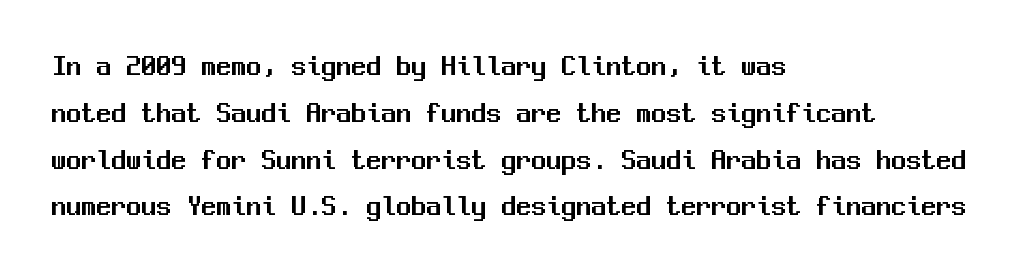
The image shows 30 px sans-serif type, upright, monospaced; set left-aligned, normal line spacing (1.56x), normal letter spacing, not underlined; medium stroke contrast and a medium x-height.
